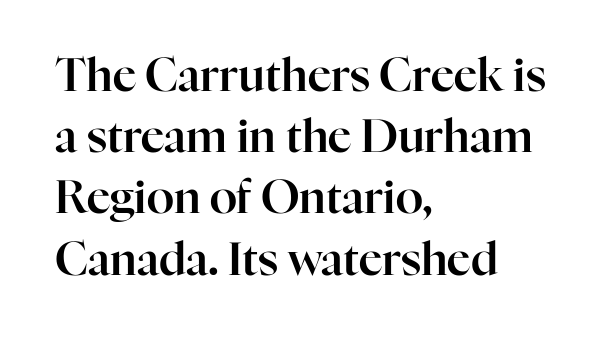
Q: Is the text italic (slanted)? A: No, it is upright.
Q: Is the typeface a serif or a sans-serif typeface? A: Serif.
Q: Is the text underlined? A: No.
Q: How is the paragraph aligned? A: Left-aligned.
Q: Is the spacing between letters normal or unusually wide? A: Normal.
Q: Is the spacing between lines tight, normal or loose? A: Normal.
Q: Width (condensed, normal, or wide)? A: Normal.
Q: Stroke contrast? A: High.
Q: x-height? A: Medium.
Q: Monospaced? A: No.
